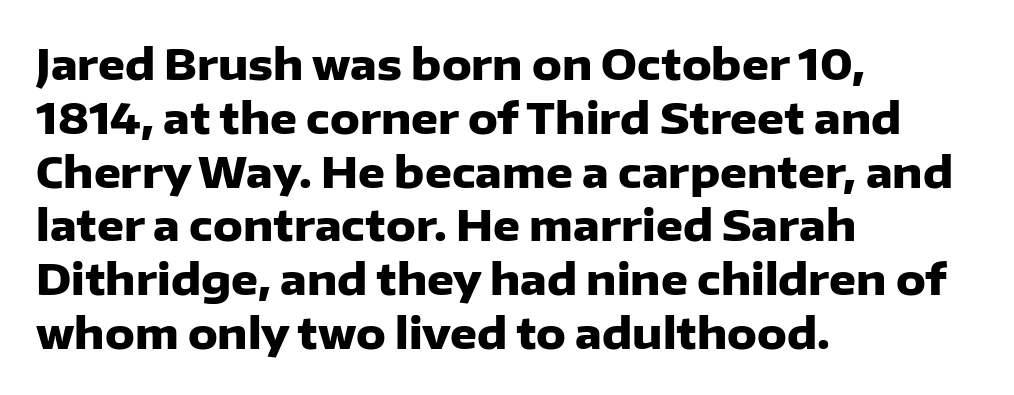
The paragraph has a hard left edge and a soft right edge. Character widths vary here, with narrow letters taking less room than wide ones. The type family on display is of the sans-serif kind. In terms of leading, this rendering sits right in the middle.
